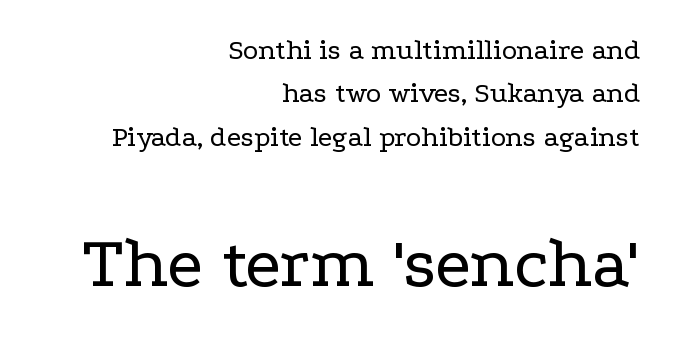
Observe the ordinary spacing: letters are neighbours, not strangers. Nobody drew a line under any word here. These glyphs show unthickened strokes, regular width or finer. Is there any slant? The stems are plumb.
